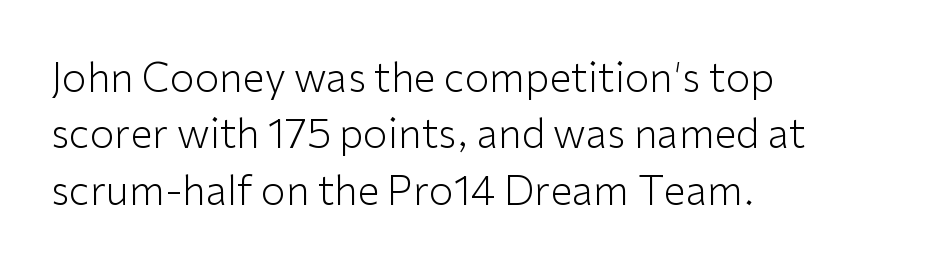
Q: Is the text bold? A: No.
Q: Is the text italic (slanted)? A: No, it is upright.
Q: Is the typeface a serif or a sans-serif typeface? A: Sans-serif.
Q: Is the text underlined? A: No.
Q: How is the paragraph aligned? A: Left-aligned.
Q: Is the spacing between letters normal or unusually wide? A: Normal.
Q: Is the spacing between lines tight, normal or loose? A: Normal.
Q: Width (condensed, normal, or wide)? A: Normal.
Q: Stroke contrast? A: Low.
Q: x-height? A: Medium.
Q: Monospaced? A: No.
